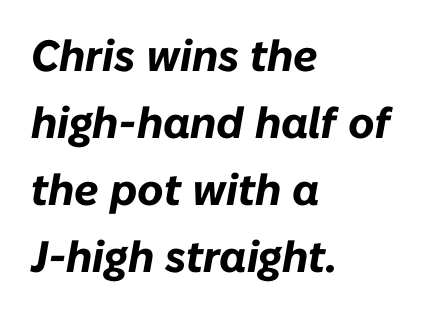
{"italic": "yes", "lean": "right", "slant_degrees": 10, "bold": "yes", "weight": "bold", "width": "normal", "stroke_contrast": "low", "x_height": "medium", "monospaced": "no", "underline": "no", "align": "left", "line_spacing": "normal", "line_spacing_ratio": 1.52, "letter_spacing": "normal", "letter_spacing_em": 0.0, "glyph_px": 44}
